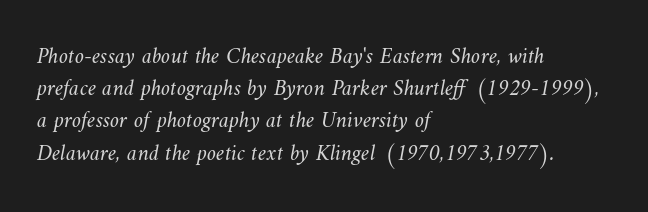
The image shows 23 px text type; set left-aligned, normal line spacing (1.4x), normal letter spacing, not underlined.
